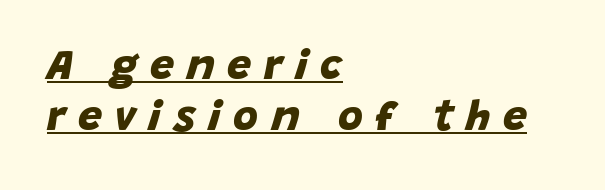
Does extra space separate the letters? Yes, quite a lot of it. Each letter keeps its own natural width here, so spacing adapts to shape. Weight: bold. The letters carry no serifs — their stems end cleanly without finishing strokes. Emphasis is given by a line drawn under the lettering.
